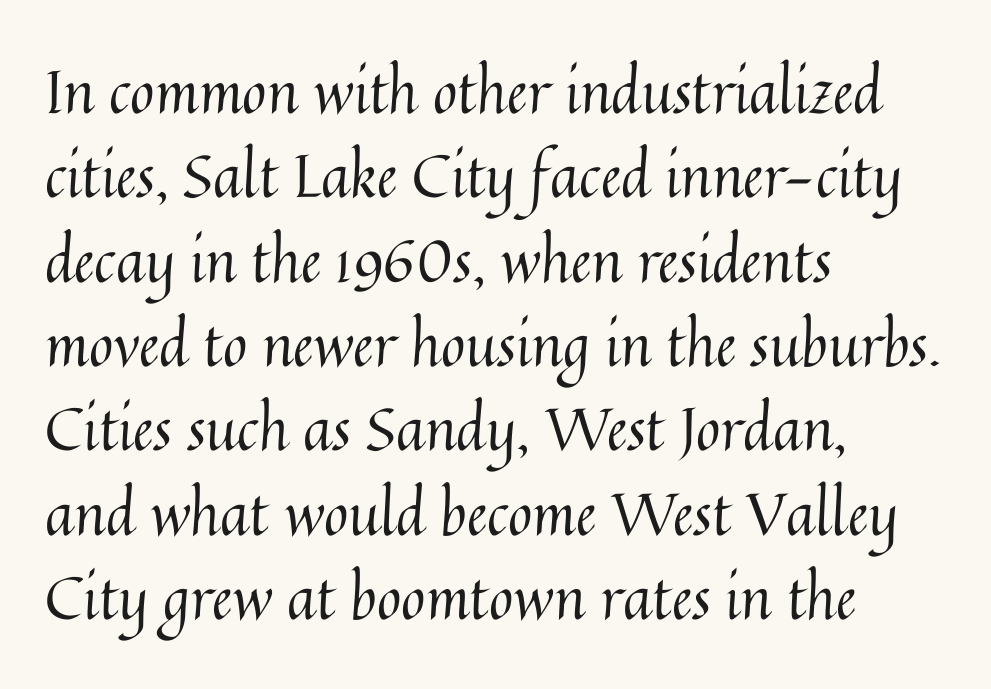
The image shows 59 px regular-weight type; set left-aligned, normal line spacing (1.43x), normal letter spacing, not underlined; medium stroke contrast and a medium x-height.
